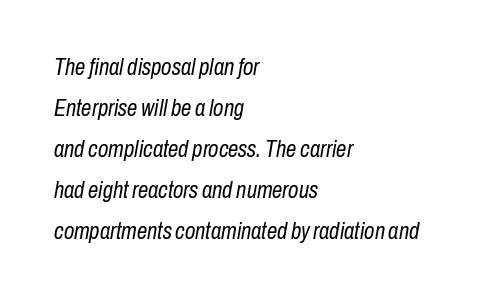
The image shows 23 px text type, italic (leaning right); set left-aligned, line spacing 1.78x, normal letter spacing, not underlined.
